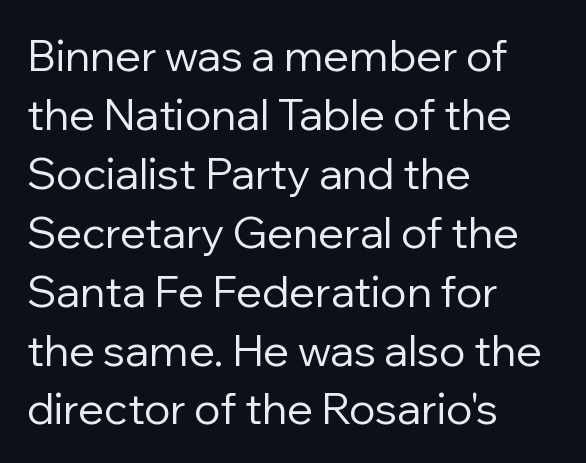
The typeface has the unassuming heft of standard copy or less. Designer's note — italics off, roman on. Is there much room between lines? A standard amount, neither cramped nor airy. No extra tracking has been applied to these lines. These lines are composed in type without serifs.
